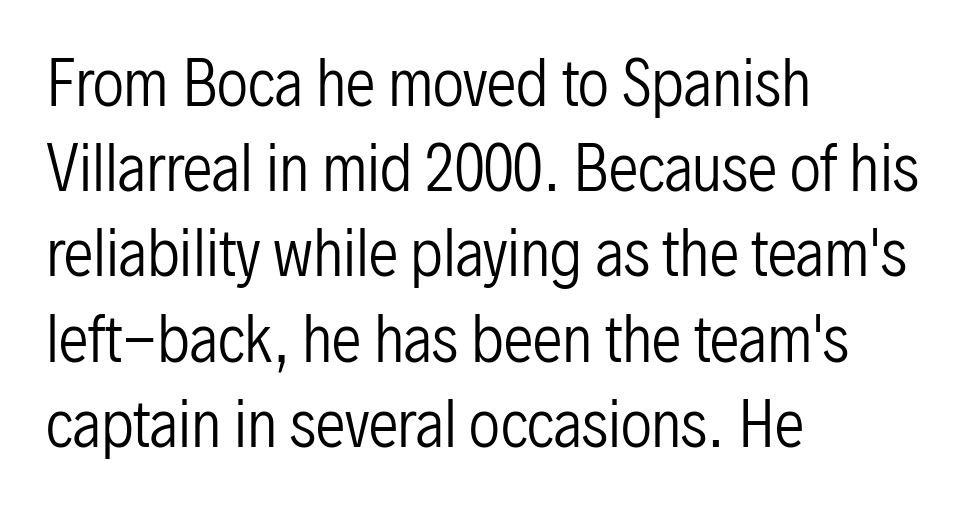
The image shows 60 px regular-weight, condensed sans-serif type, upright; set left-aligned, normal line spacing (1.42x), normal letter spacing, not underlined; low stroke contrast and a medium x-height.
